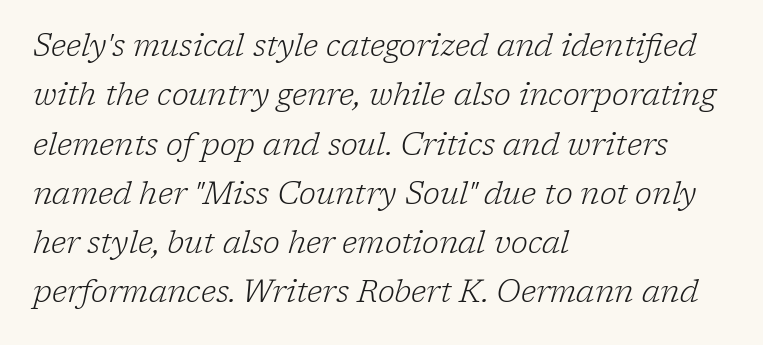
Q: Is the text bold? A: No.
Q: Is the text italic (slanted)? A: Yes, it leans right by about 17 degrees.
Q: Is the typeface a serif or a sans-serif typeface? A: Serif.
Q: Is the text underlined? A: No.
Q: How is the paragraph aligned? A: Left-aligned.
Q: Is the spacing between letters normal or unusually wide? A: Normal.
Q: Is the spacing between lines tight, normal or loose? A: Normal.
Q: Width (condensed, normal, or wide)? A: Normal.
Q: Stroke contrast? A: Low.
Q: x-height? A: Medium.
Q: Monospaced? A: No.
